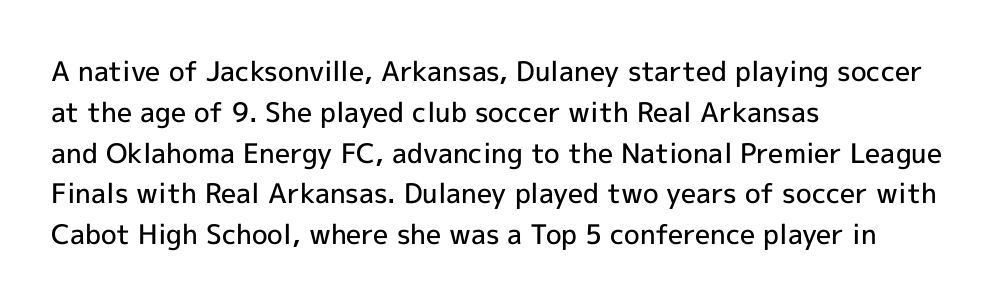
The image shows 27 px text type, upright; set left-aligned, normal line spacing (1.51x), normal letter spacing, not underlined.
